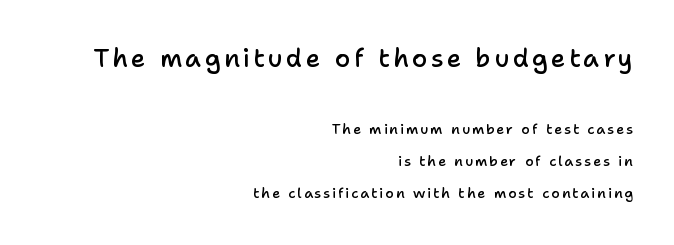
{"italic": "no", "bold": "semi", "underline": "no", "align": "right", "line_spacing": "loose", "line_spacing_ratio": 2.31, "larger_block": "first", "size_ratio": 1.79, "glyph_px": 25}
